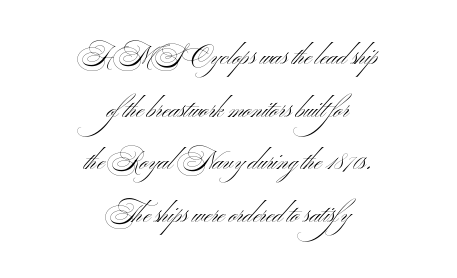
{"bold": "no", "underline": "no", "align": "center", "line_spacing": "loose", "line_spacing_ratio": 2.11, "letter_spacing": "normal", "letter_spacing_em": 0.0, "glyph_px": 25}
